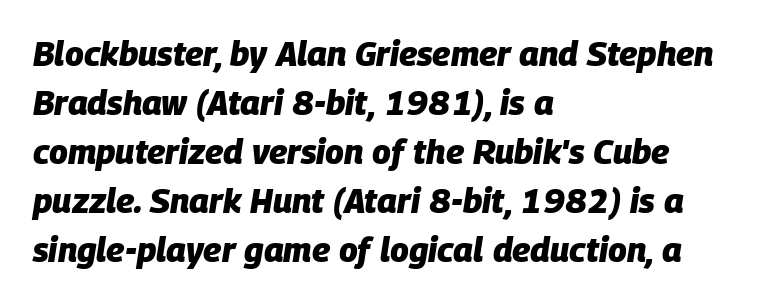
The image shows 34 px heavy type, italic (leaning right); set left-aligned, normal line spacing (1.44x), normal letter spacing, not underlined; low stroke contrast and a large x-height.
